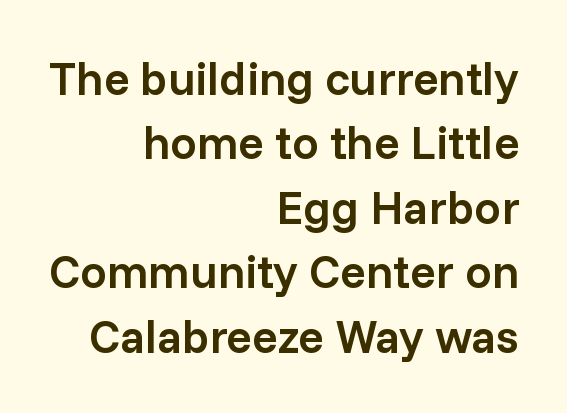
Glance below the letters and you will spot only blank space. The line texture is even and compact thanks to regular tracking. Every letter is mildly thick-stroked: semibold rather than bold. A sans-serif font was chosen for this passage. Baseline-to-baseline distance is the conventional proportion of letter height. Spacing verdict: proportional, widths tailored to each character.
